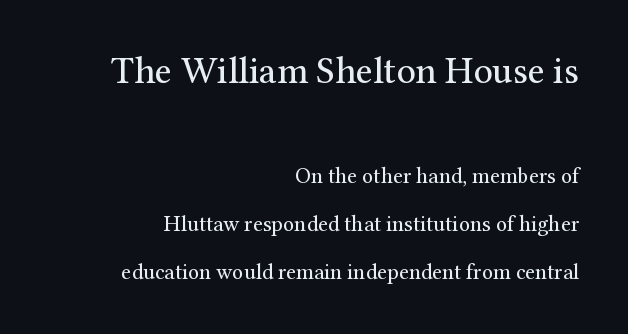
Short note: letters normally spaced. The passage shown is typed in a proportional face where columns would drift. The letterforms sit at book weight or below. The rendering anchors every line to the right-hand side.
